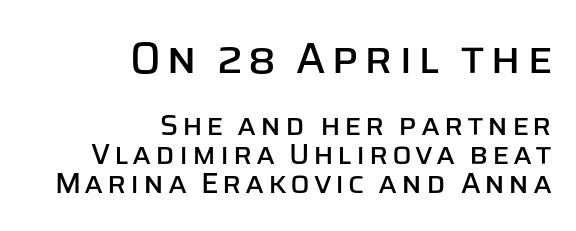
{"serif": "no", "italic": "no", "width": "normal", "stroke_contrast": "low", "x_height": "large", "monospaced": "no", "underline": "no", "align": "right", "line_spacing": "tight", "line_spacing_ratio": 1.01, "larger_block": "first", "size_ratio": 1.48, "glyph_px": 43}
